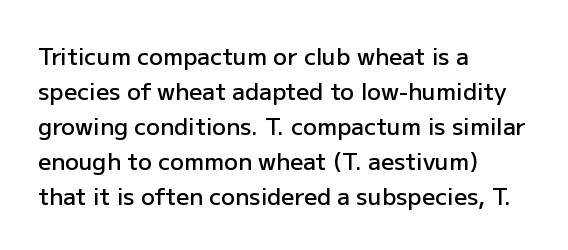
The image shows 23 px text type, upright; set left-aligned, normal line spacing (1.52x), normal letter spacing, not underlined.
